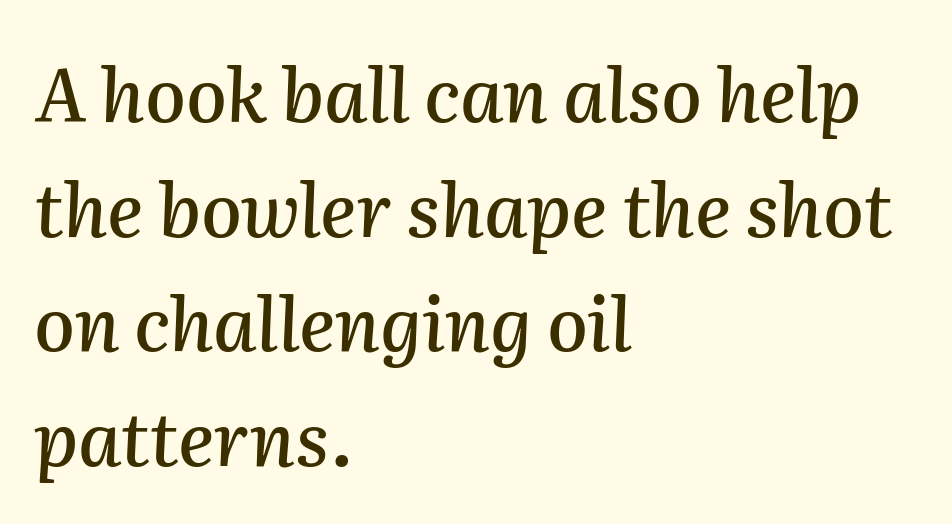
The image shows 74 px text type, italic (leaning right); set left-aligned, normal line spacing (1.55x), normal letter spacing, not underlined; medium stroke contrast and a medium x-height.
